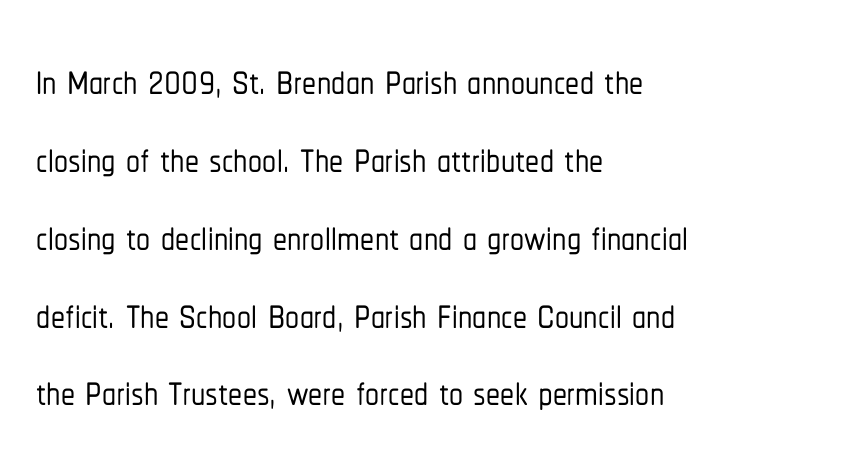
The image shows 56 px condensed sans-serif type, upright; set left-aligned, normal line spacing (1.39x), normal letter spacing, not underlined; low stroke contrast and a medium x-height.
